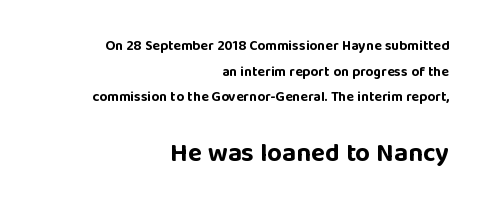
{"italic": "no", "bold": "yes", "underline": "no", "align": "right", "line_spacing_ratio": 1.83, "letter_spacing": "normal", "letter_spacing_em": 0.0, "larger_block": "second", "size_ratio": 1.86, "glyph_px": 26}
